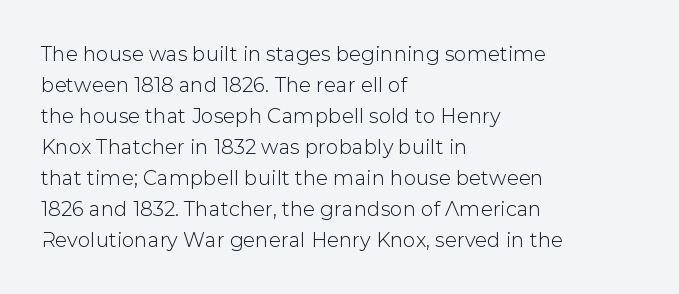
{"italic": "no", "underline": "no", "align": "left", "line_spacing": "normal", "line_spacing_ratio": 1.55, "letter_spacing": "normal", "letter_spacing_em": 0.0, "glyph_px": 20}
